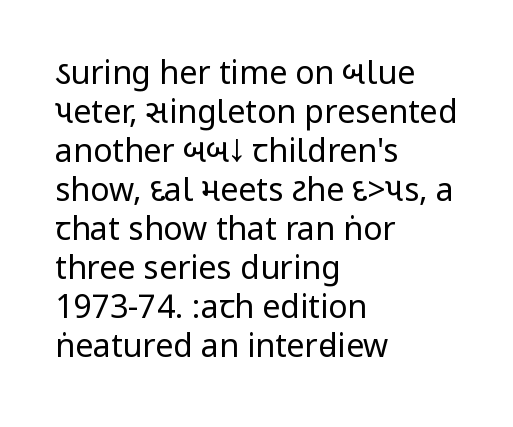
{"serif": "no", "italic": "no", "bold": "no", "weight": "regular", "width": "condensed", "stroke_contrast": "low", "underline": "no", "align": "left", "line_spacing_ratio": 1.22, "letter_spacing": "normal", "letter_spacing_em": 0.0, "glyph_px": 32}
